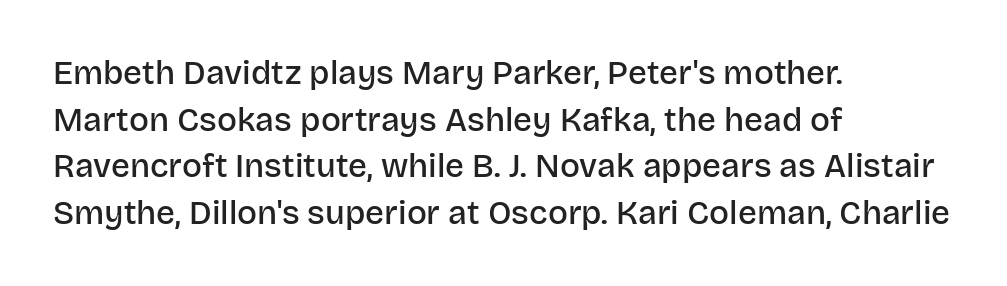
The foot of each line stays bare and open. Italic: no, the glyphs are upright roman. Notice the strokes are somewhat thickened but not fully heavy: this is a semibold. Glyph-to-glyph distance matches everyday printed text. Regular leading.
